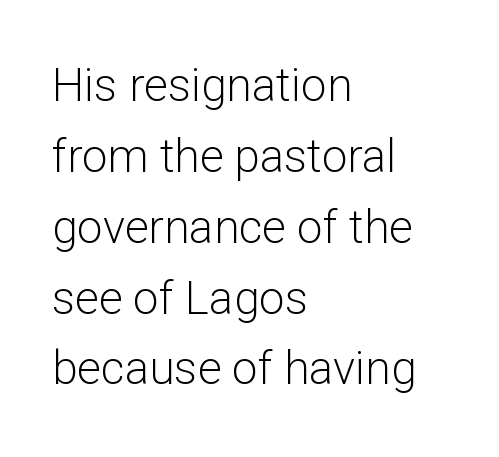
The image shows 46 px light sans-serif type, upright; set left-aligned, normal line spacing (1.54x), normal letter spacing, not underlined; low stroke contrast and a medium x-height.
